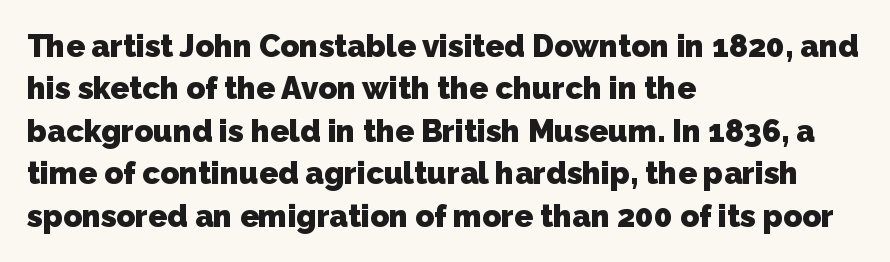
Q: Is the text bold? A: Yes.
Q: Is the typeface a serif or a sans-serif typeface? A: Sans-serif.
Q: Is the text underlined? A: No.
Q: How is the paragraph aligned? A: Left-aligned.
Q: Is the spacing between letters normal or unusually wide? A: Normal.
Q: Is the spacing between lines tight, normal or loose? A: Normal.
Q: Width (condensed, normal, or wide)? A: Normal.
Q: Stroke contrast? A: Low.
Q: x-height? A: Medium.
Q: Monospaced? A: No.
